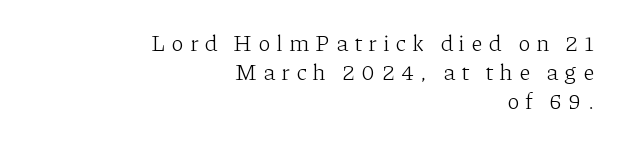
The image shows 23 px text type, upright; set right-aligned, normal line spacing (1.27x), unusually wide letter spacing (+0.26 em), not underlined.
